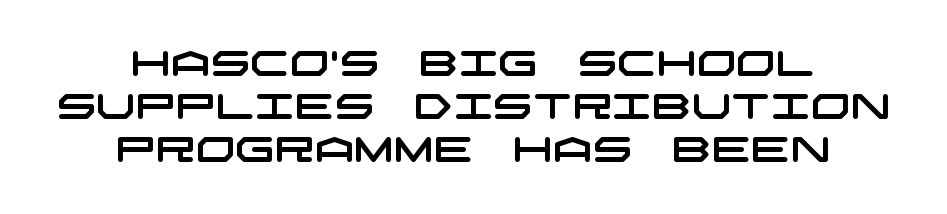
Does the type have serifs? No, each stem ends abruptly. Observe the ordinary spacing: letters are neighbours, not strangers. One-word summary of the alignment: center. Words float on clear page, feet unadorned.
